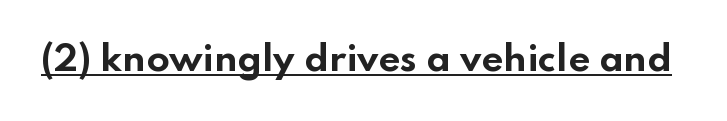
A continuous stroke trails under the words, as in a hyperlink. Short note: letters normally spaced. The lettering stays uniformly vertical, giving the passage a roman look. Every letter is thick-stroked: bold, no question. Look at the bottom of the vertical strokes: they stop flat, with no serifs. A typesetter would call this proportional, since set widths differ per character.
